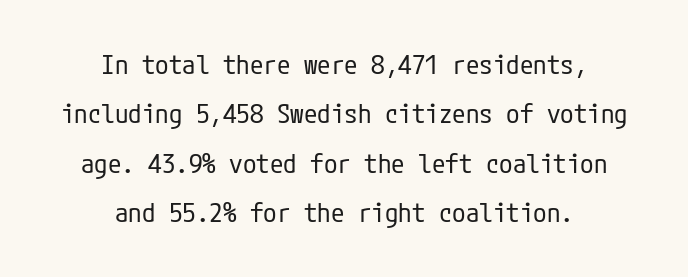
The strokes carry an ordinary text weight at most. These lines were composed using upright roman letters. The typesetter chose a symmetrical, centered arrangement here. Caption: standard tracking, unaltered. Honestly, there is no underline to notice here at all.
